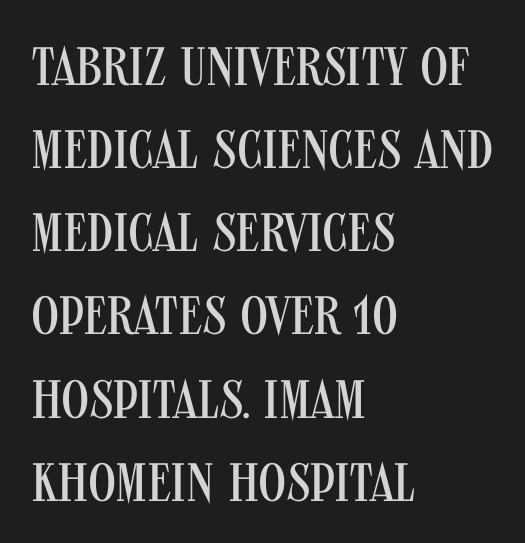
The image shows 54 px regular-weight, condensed sans-serif type, upright; set left-aligned, normal line spacing (1.54x), normal letter spacing, not underlined; medium stroke contrast and a large x-height.
